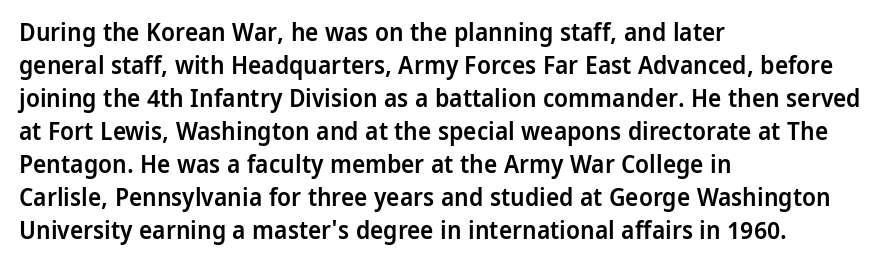
Q: Is the text bold? A: Semi-bold.
Q: Is the text italic (slanted)? A: No, it is upright.
Q: Is the text underlined? A: No.
Q: How is the paragraph aligned? A: Left-aligned.
Q: Is the spacing between letters normal or unusually wide? A: Normal.
Q: Is the spacing between lines tight, normal or loose? A: Normal.
